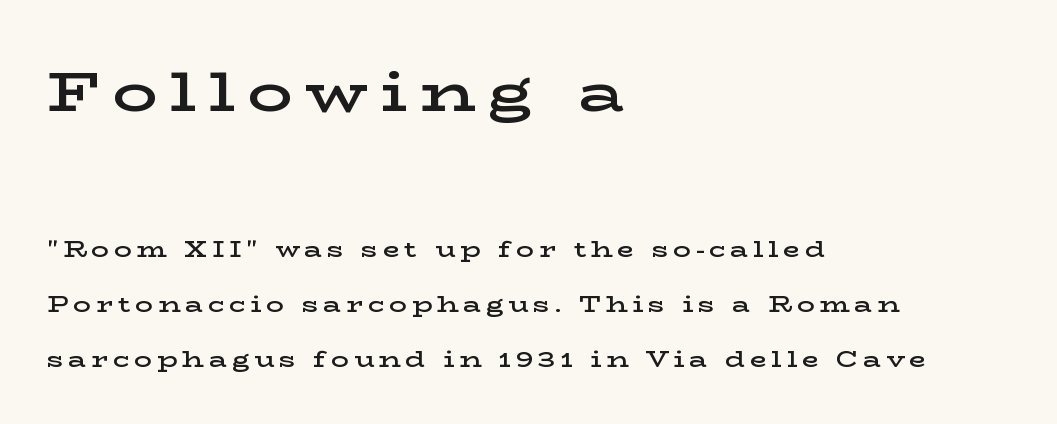
{"serif": "yes", "italic": "no", "bold": "semi", "weight": "semibold", "width": "wide", "stroke_contrast": "low", "x_height": "medium", "monospaced": "no", "underline": "no", "align": "left", "line_spacing": "loose", "line_spacing_ratio": 2.5, "letter_spacing": "wide", "letter_spacing_em": 0.22, "larger_block": "first", "size_ratio": 2.55, "glyph_px": 56}
